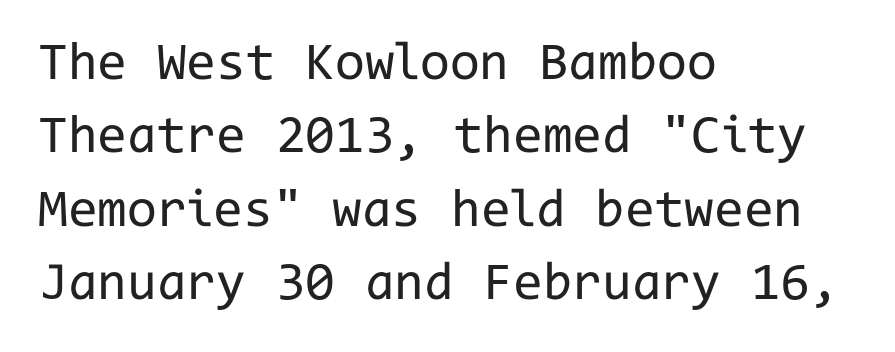
This rendering uses left alignment, leaving the right contour irregular. Weight: in the light-to-regular range. You could count columns in this text — the font is strictly monospaced. Characters follow at the spacing the type designer built in. Vertically, the passage feels balanced, rows spaced as you'd expect.
